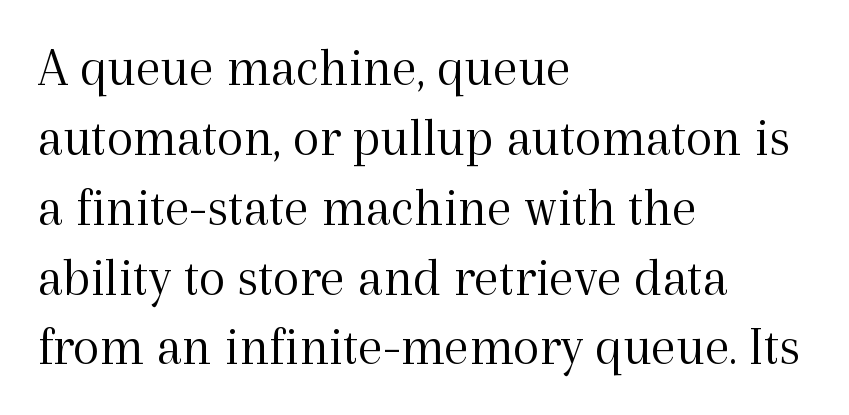
Q: Is the text bold? A: No.
Q: Is the text italic (slanted)? A: No, it is upright.
Q: Is the typeface a serif or a sans-serif typeface? A: Serif.
Q: Is the text underlined? A: No.
Q: How is the paragraph aligned? A: Left-aligned.
Q: Is the spacing between letters normal or unusually wide? A: Normal.
Q: Is the spacing between lines tight, normal or loose? A: Normal.
Q: Width (condensed, normal, or wide)? A: Normal.
Q: x-height? A: Medium.
Q: Monospaced? A: No.
